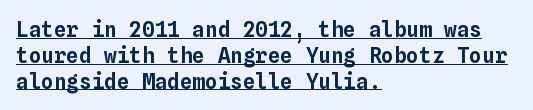
Q: Is the text italic (slanted)? A: No, it is upright.
Q: Is the text underlined? A: Yes.
Q: How is the paragraph aligned? A: Left-aligned.
Q: Is the spacing between letters normal or unusually wide? A: Normal.
